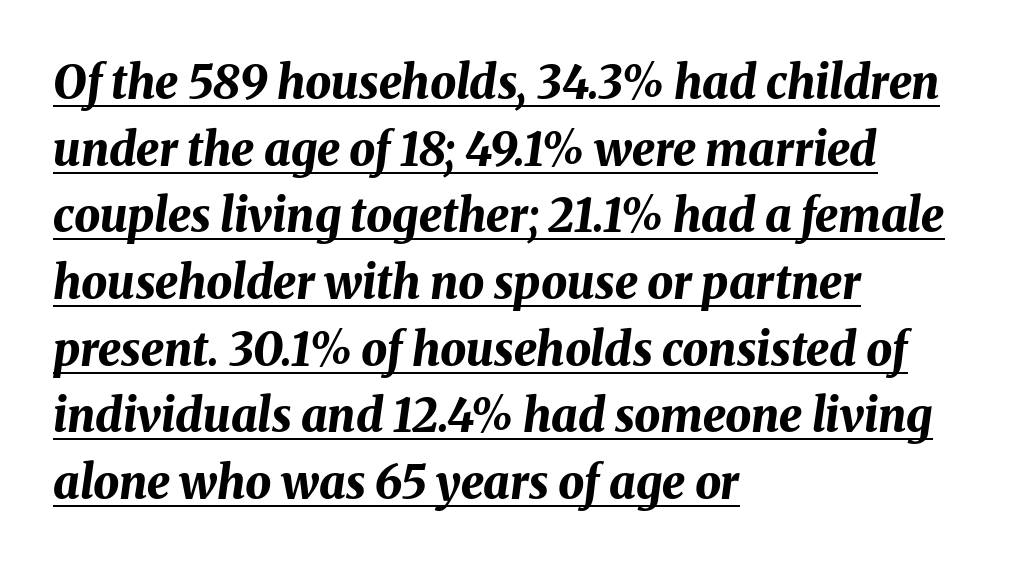
The image shows 46 px bold type, italic (leaning right); set left-aligned, normal line spacing (1.45x), normal letter spacing, underlined; medium stroke contrast and a medium x-height.
